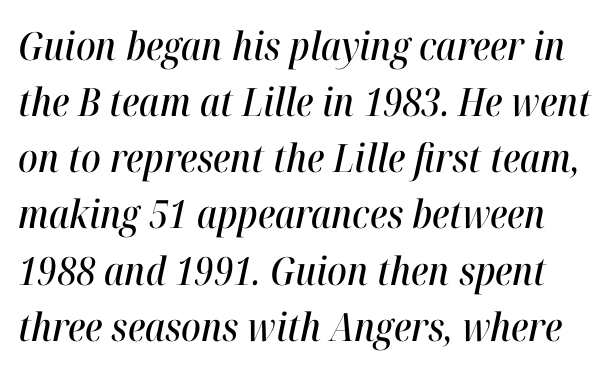
Notice how the stems are inclined rather than vertical — that's the hallmark of italics. Between one letter and the next there's only the usual sliver of space. A normal amount of white space separates one row of letters from the next. This rendering features lettering with no underline. Varying glyph widths throughout — classic text-font behaviour.
